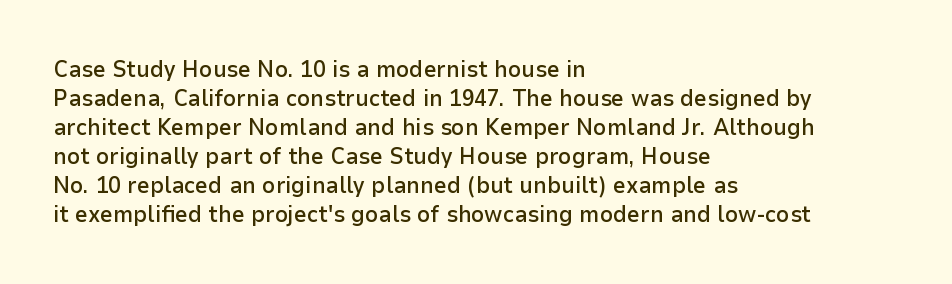
{"italic": "no", "bold": "semi", "underline": "no", "align": "left", "line_spacing": "normal", "line_spacing_ratio": 1.26, "letter_spacing": "normal", "letter_spacing_em": 0.0, "glyph_px": 23}
